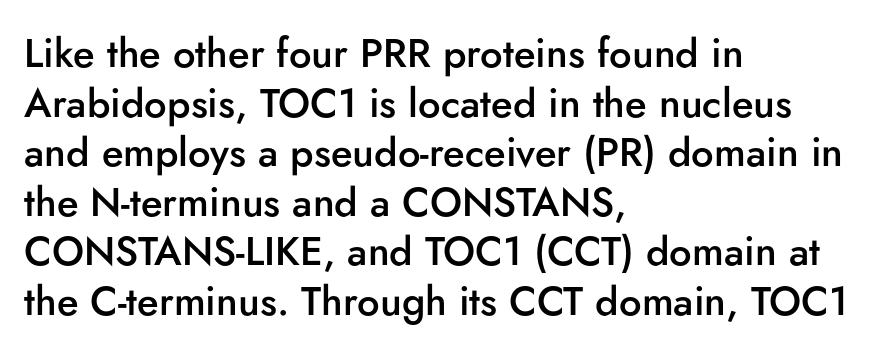
Caption: semibold face, moderately heavy strokes. The specimen reads as upright at a glance. The typesetter chose a ragged-right arrangement here. Descenders are the only things crossing below the line. The rendering keeps characters at their native spacing. Letterform terminals end flat and unadorned throughout the passage.
